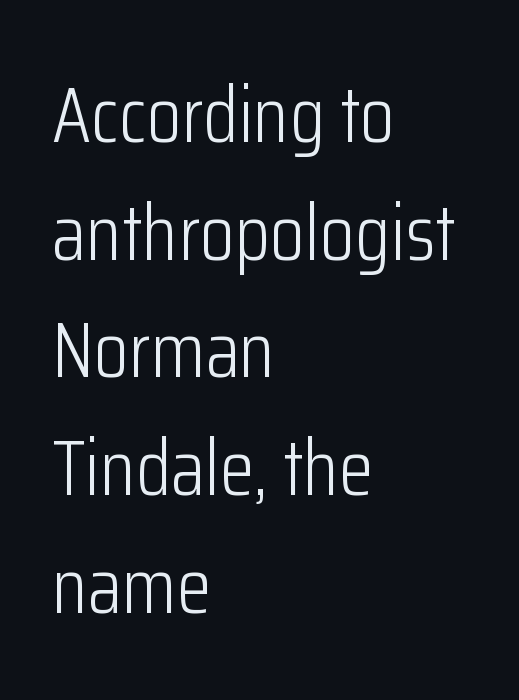
The image shows 79 px light, condensed sans-serif type, upright; set left-aligned, normal line spacing (1.49x), normal letter spacing, not underlined; low stroke contrast and a medium x-height.
